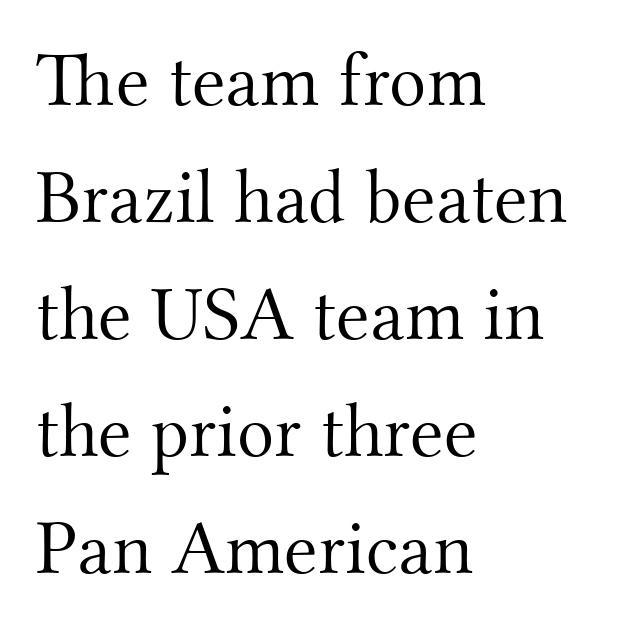
The image shows 77 px light serif type, upright; set left-aligned, normal line spacing (1.52x), normal letter spacing, not underlined; medium stroke contrast and a small x-height.
